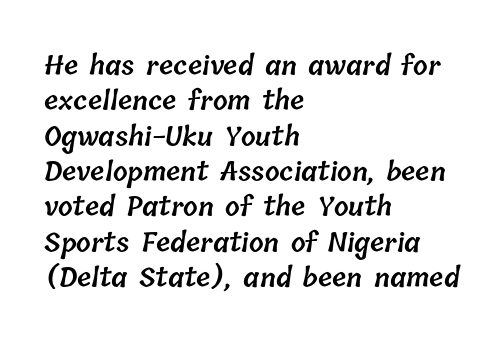
The image shows 26 px text type; set left-aligned, normal line spacing (1.36x), normal letter spacing, not underlined.
